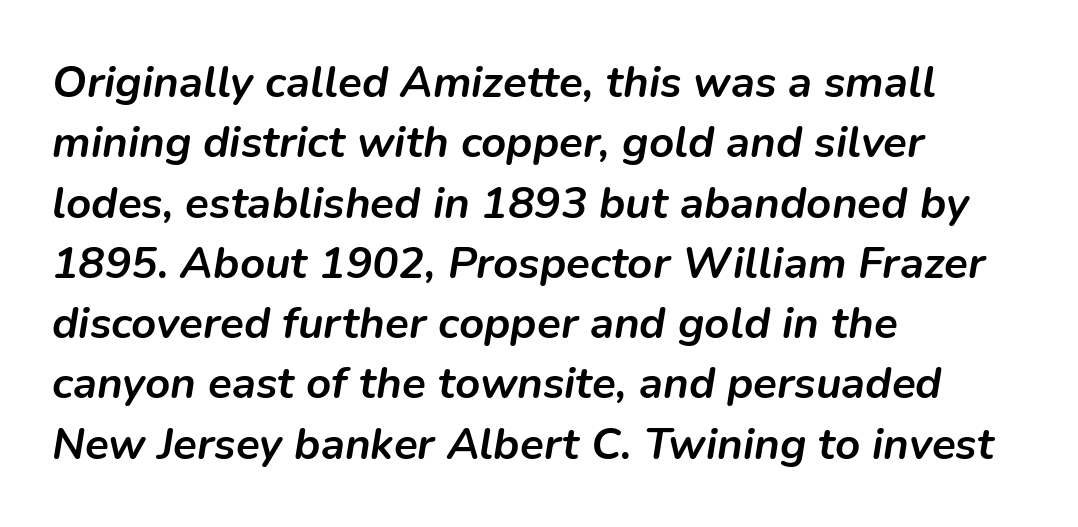
{"italic": "yes", "lean": "right", "slant_degrees": 9, "bold": "yes", "weight": "semibold", "width": "normal", "stroke_contrast": "low", "x_height": "medium", "monospaced": "no", "underline": "no", "align": "left", "line_spacing": "normal", "line_spacing_ratio": 1.37, "letter_spacing": "normal", "letter_spacing_em": 0.0, "glyph_px": 44}
